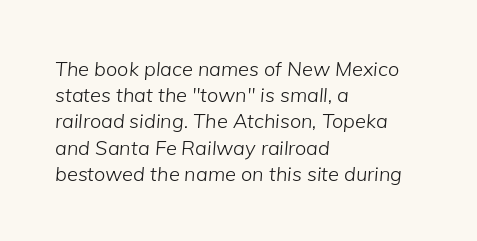
{"italic": "yes", "lean": "right", "slant_degrees": 5, "bold": "no", "underline": "no", "align": "left", "line_spacing": "normal", "line_spacing_ratio": 1.31, "letter_spacing": "normal", "letter_spacing_em": 0.0, "glyph_px": 20}
